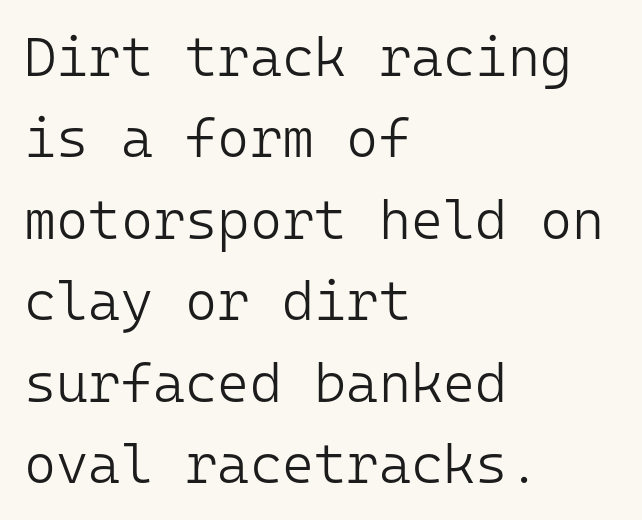
The image shows 55 px light sans-serif type, upright, monospaced; set left-aligned, normal line spacing (1.48x), normal letter spacing, not underlined; low stroke contrast and a medium x-height.
